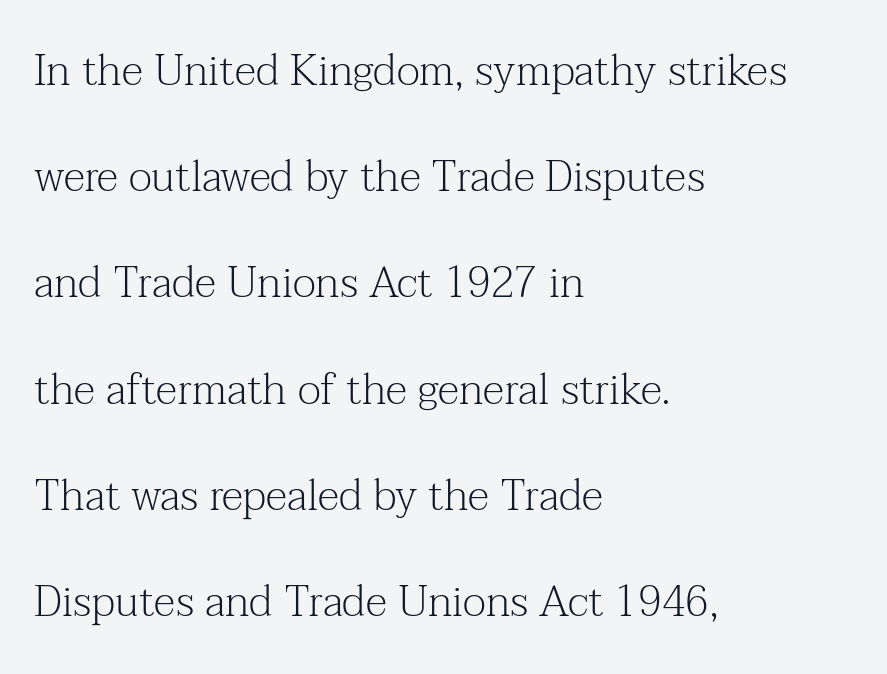
The image shows 43 px light serif type, upright; set left-aligned, loose line spacing (2.47x), normal letter spacing, not underlined; medium stroke contrast and a medium x-height.
